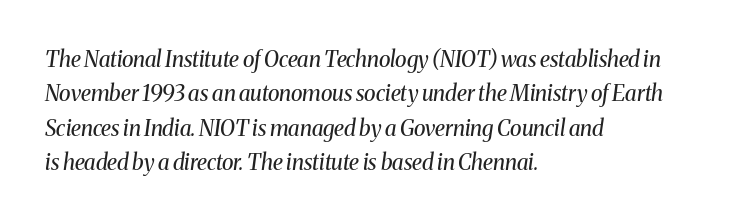
Q: Is the text bold? A: No.
Q: Is the text italic (slanted)? A: Yes, it leans right by about 8 degrees.
Q: Is the text underlined? A: No.
Q: How is the paragraph aligned? A: Left-aligned.
Q: Is the spacing between letters normal or unusually wide? A: Normal.
Q: Is the spacing between lines tight, normal or loose? A: Normal.
